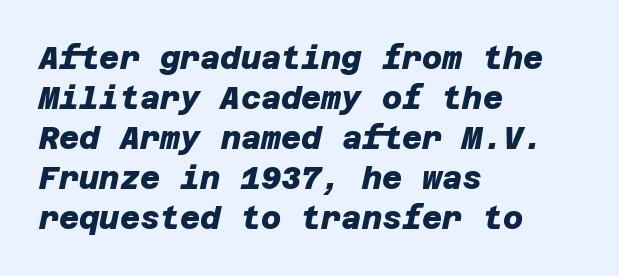
{"serif": "no", "bold": "yes", "weight": "heavy", "width": "normal", "stroke_contrast": "low", "x_height": "large", "underline": "no", "align": "left", "line_spacing": "normal", "line_spacing_ratio": 1.29, "letter_spacing": "normal", "letter_spacing_em": 0.0, "glyph_px": 31}
